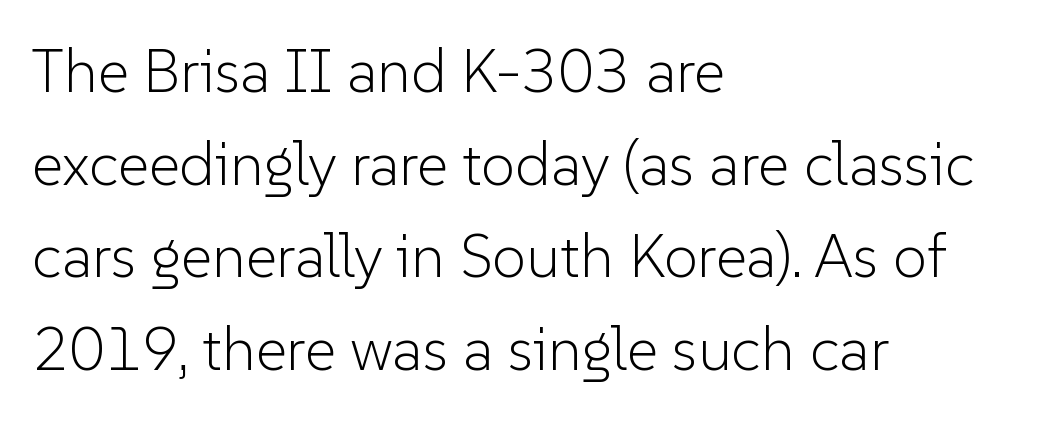
Q: Is the text bold? A: No.
Q: Is the text italic (slanted)? A: No, it is upright.
Q: Is the typeface a serif or a sans-serif typeface? A: Sans-serif.
Q: Is the text underlined? A: No.
Q: How is the paragraph aligned? A: Left-aligned.
Q: Is the spacing between letters normal or unusually wide? A: Normal.
Q: Is the spacing between lines tight, normal or loose? A: Normal.
Q: Width (condensed, normal, or wide)? A: Normal.
Q: Stroke contrast? A: Low.
Q: x-height? A: Medium.
Q: Monospaced? A: No.
